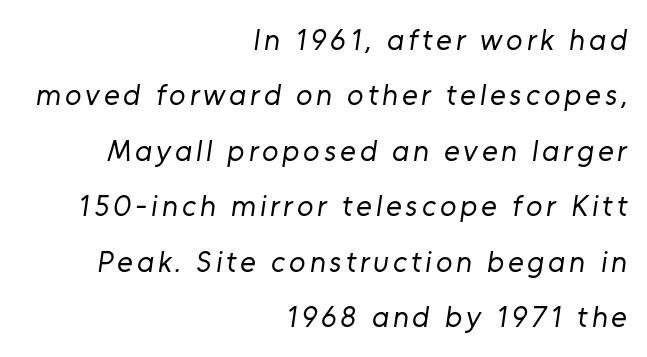
The image shows 30 px regular-weight sans-serif type; set right-aligned, line spacing 1.85x, not underlined; low stroke contrast and a medium x-height.
